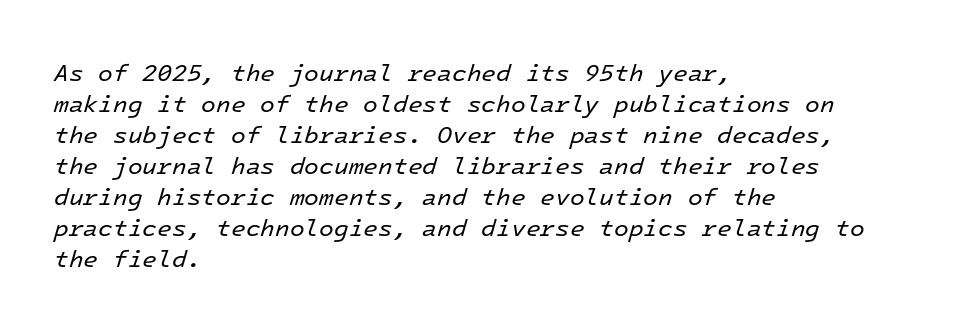
The image shows 24 px text type, italic (leaning right); set left-aligned, normal line spacing (1.29x), normal letter spacing, not underlined.
